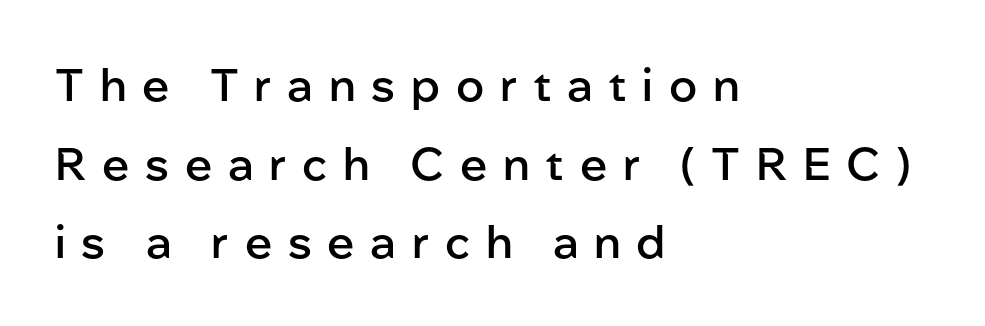
Q: Is the text bold? A: Semi-bold.
Q: Is the text italic (slanted)? A: No, it is upright.
Q: Is the typeface a serif or a sans-serif typeface? A: Sans-serif.
Q: Is the text underlined? A: No.
Q: How is the paragraph aligned? A: Left-aligned.
Q: Is the spacing between letters normal or unusually wide? A: Unusually wide.
Q: Width (condensed, normal, or wide)? A: Normal.
Q: Stroke contrast? A: Low.
Q: x-height? A: Medium.
Q: Monospaced? A: No.
